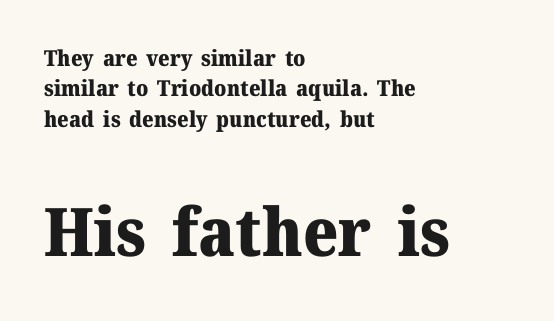
Q: Is the text bold? A: Yes.
Q: Is the text italic (slanted)? A: No, it is upright.
Q: Is the typeface a serif or a sans-serif typeface? A: Serif.
Q: Is the text underlined? A: No.
Q: How is the paragraph aligned? A: Left-aligned.
Q: Is the spacing between letters normal or unusually wide? A: Normal.
Q: Is the spacing between lines tight, normal or loose? A: Normal.
Q: Which block of text is set in a larger size, the first (top) or the second (bottom)? A: The second (bottom) one.
Q: Width (condensed, normal, or wide)? A: Normal.
Q: Stroke contrast? A: Medium.
Q: x-height? A: Medium.
Q: Monospaced? A: No.
